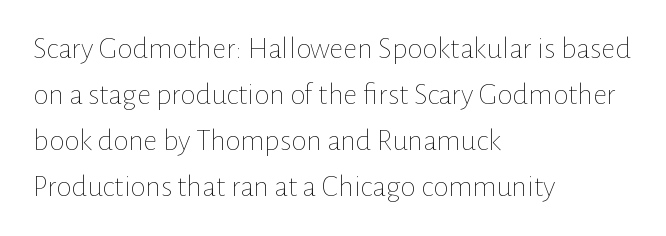
Q: Is the text bold? A: No.
Q: Is the text italic (slanted)? A: No, it is upright.
Q: Is the text underlined? A: No.
Q: How is the paragraph aligned? A: Left-aligned.
Q: Is the spacing between letters normal or unusually wide? A: Normal.
Q: Is the spacing between lines tight, normal or loose? A: Normal.
Q: Width (condensed, normal, or wide)? A: Normal.
Q: Stroke contrast? A: Low.
Q: x-height? A: Medium.
Q: Monospaced? A: No.
